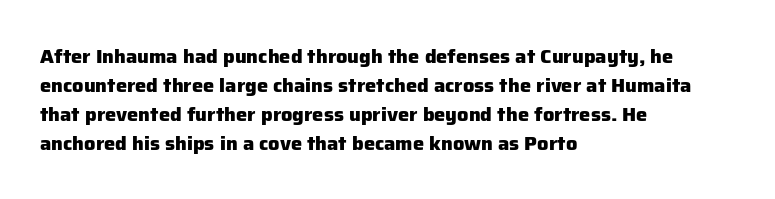
Q: Is the text bold? A: Yes.
Q: Is the text italic (slanted)? A: No, it is upright.
Q: Is the text underlined? A: No.
Q: How is the paragraph aligned? A: Left-aligned.
Q: Is the spacing between letters normal or unusually wide? A: Normal.
Q: Is the spacing between lines tight, normal or loose? A: Normal.
